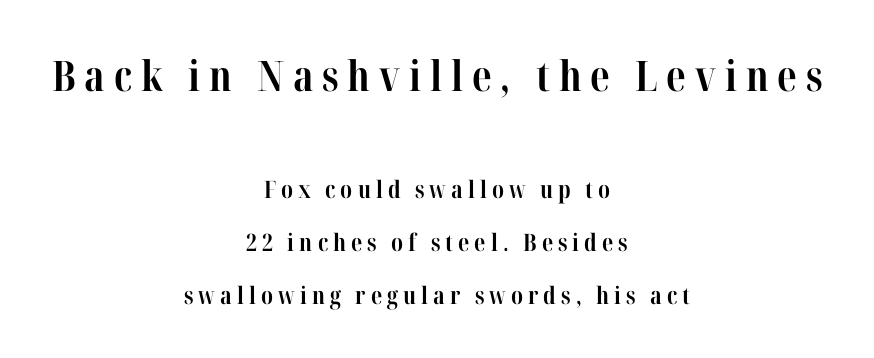
Q: Is the text bold? A: Yes.
Q: Is the text italic (slanted)? A: No, it is upright.
Q: Is the typeface a serif or a sans-serif typeface? A: Serif.
Q: Is the text underlined? A: No.
Q: How is the paragraph aligned? A: Centered.
Q: Is the spacing between letters normal or unusually wide? A: Unusually wide.
Q: Is the spacing between lines tight, normal or loose? A: Loose.
Q: Which block of text is set in a larger size, the first (top) or the second (bottom)? A: The first (top) one.
Q: Width (condensed, normal, or wide)? A: Condensed.
Q: Stroke contrast? A: High.
Q: x-height? A: Medium.
Q: Monospaced? A: No.
